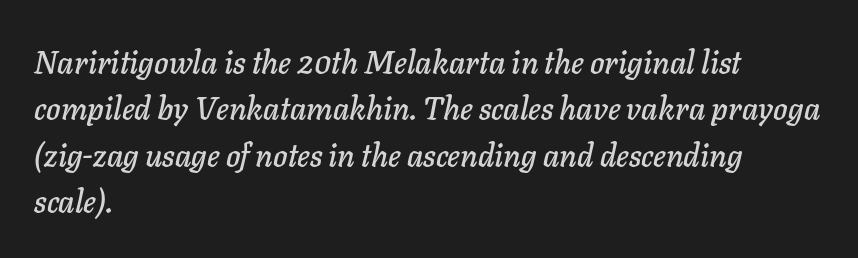
Line spacing here is normal. Where is the straight margin? On the left. This sample uses plain, unmodified letter spacing. Spacing verdict: proportional, widths tailored to each character.
